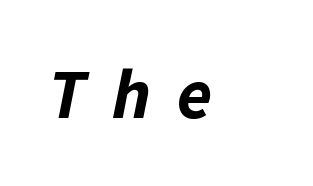
Each letter keeps its own natural width here, so spacing adapts to shape. Observe the lean: these are italic letterforms. Descender tails drop into unmarked territory. Look at the tracking — it's clearly loosened, letters drifting apart.
